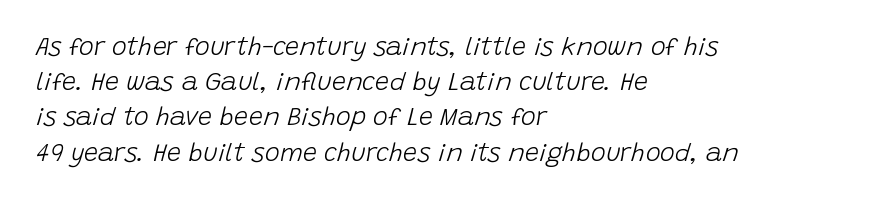
Q: Is the text bold? A: No.
Q: Is the text italic (slanted)? A: Yes, it leans right by about 15 degrees.
Q: Is the text underlined? A: No.
Q: How is the paragraph aligned? A: Left-aligned.
Q: Is the spacing between letters normal or unusually wide? A: Normal.
Q: Is the spacing between lines tight, normal or loose? A: Normal.
